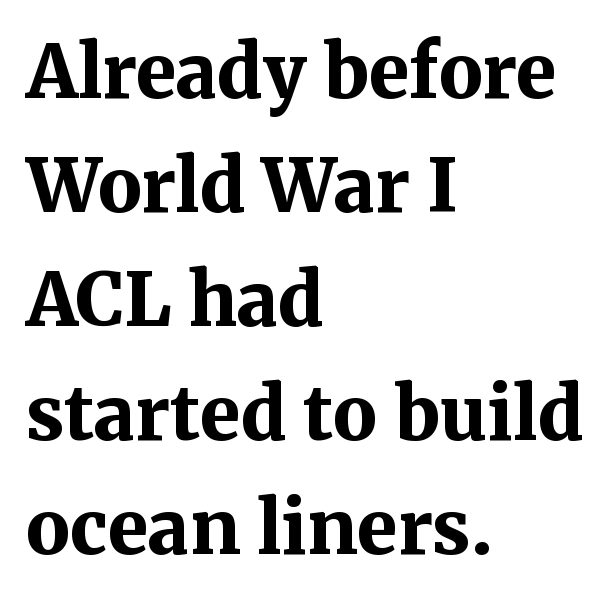
{"serif": "yes", "italic": "no", "bold": "yes", "weight": "bold", "width": "normal", "stroke_contrast": "medium", "x_height": "medium", "monospaced": "no", "underline": "no", "align": "left", "line_spacing": "normal", "line_spacing_ratio": 1.56, "letter_spacing": "normal", "letter_spacing_em": 0.0, "glyph_px": 73}
